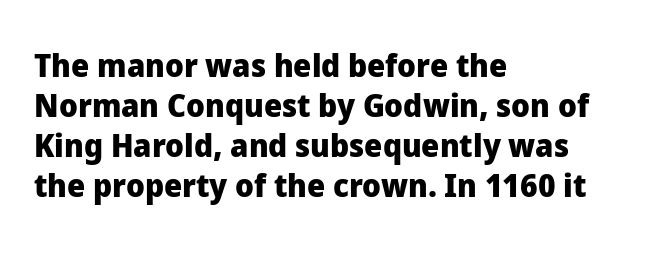
Ascenders rise straight up at ninety degrees. Think of a printed novel: that variable character pitch is what you see here. Nothing unusual about the tracking: characters are spaced as the font intends. The passage is arranged the way most books set body copy — flush left. The rendering shows plain stroke endings on the letterforms — a sans-serif design. What weight is shown? A full bold with thick strokes.
